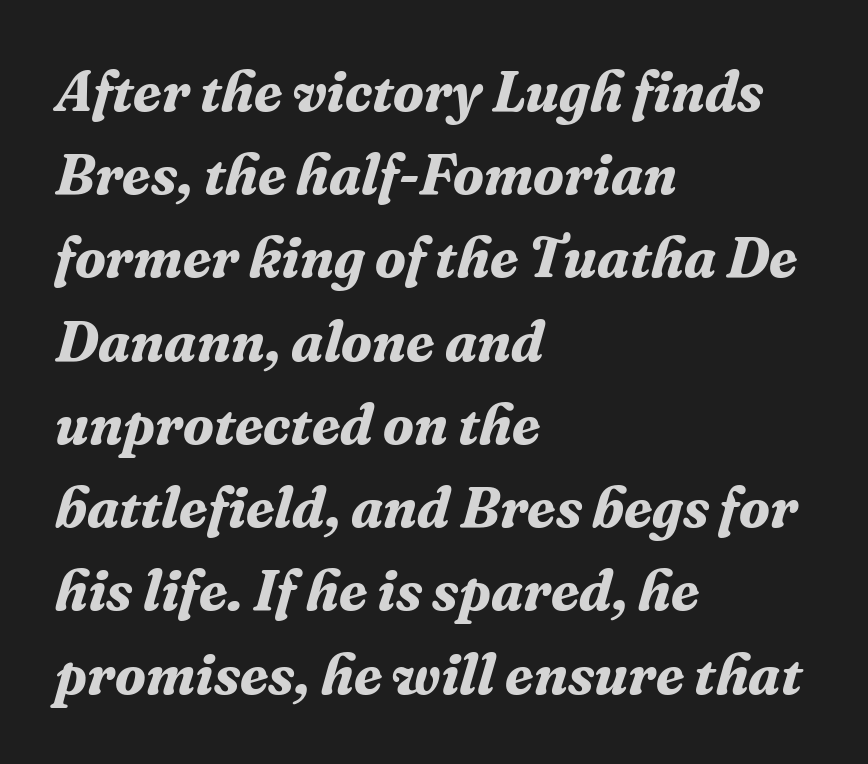
The image shows 57 px bold serif type, italic (leaning right); set left-aligned, normal line spacing (1.46x), normal letter spacing, not underlined; medium stroke contrast and a medium x-height.
